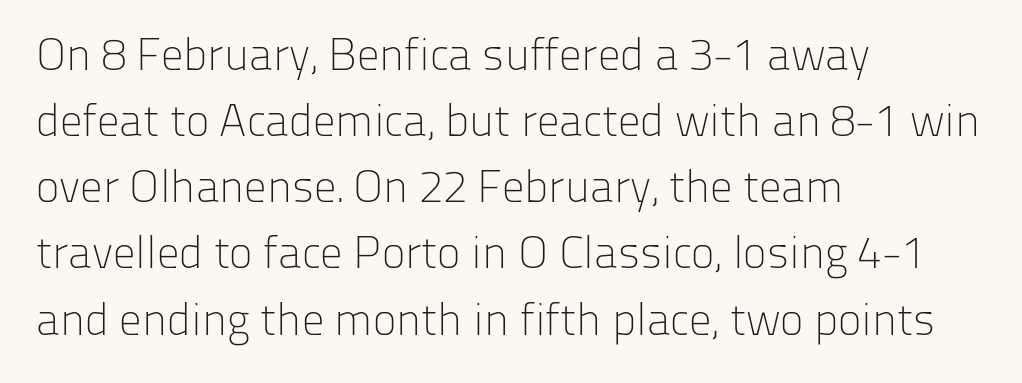
Q: Is the text bold? A: No.
Q: Is the text italic (slanted)? A: No, it is upright.
Q: Is the typeface a serif or a sans-serif typeface? A: Sans-serif.
Q: Is the text underlined? A: No.
Q: How is the paragraph aligned? A: Left-aligned.
Q: Is the spacing between letters normal or unusually wide? A: Normal.
Q: Is the spacing between lines tight, normal or loose? A: Normal.
Q: Width (condensed, normal, or wide)? A: Normal.
Q: Stroke contrast? A: Low.
Q: x-height? A: Medium.
Q: Monospaced? A: No.
